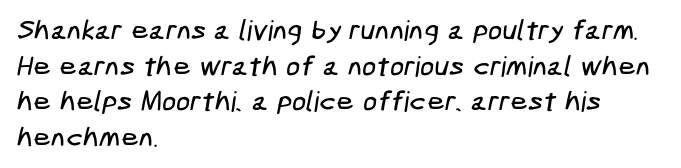
Q: Is the typeface a serif or a sans-serif typeface? A: Sans-serif.
Q: Is the text underlined? A: No.
Q: How is the paragraph aligned? A: Left-aligned.
Q: Is the spacing between letters normal or unusually wide? A: Normal.
Q: Is the spacing between lines tight, normal or loose? A: Normal.
Q: Width (condensed, normal, or wide)? A: Condensed.
Q: Stroke contrast? A: Low.
Q: x-height? A: Medium.
